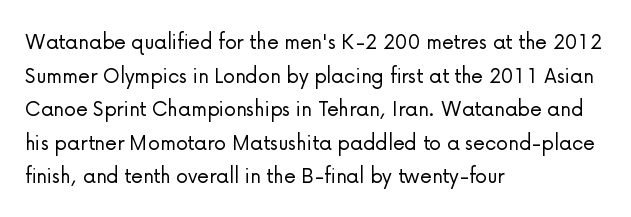
Q: Is the text bold? A: No.
Q: Is the text italic (slanted)? A: No, it is upright.
Q: Is the text underlined? A: No.
Q: How is the paragraph aligned? A: Left-aligned.
Q: Is the spacing between letters normal or unusually wide? A: Normal.
Q: Is the spacing between lines tight, normal or loose? A: Normal.
